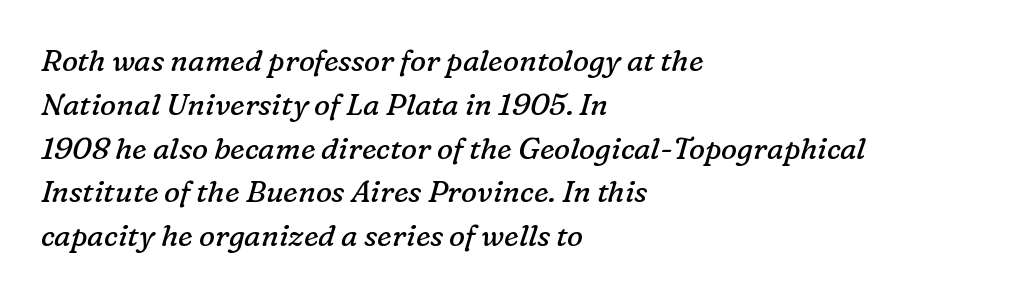
Q: Is the text bold? A: No.
Q: Is the text italic (slanted)? A: Yes, it leans right by about 16 degrees.
Q: Is the typeface a serif or a sans-serif typeface? A: Serif.
Q: Is the text underlined? A: No.
Q: How is the paragraph aligned? A: Left-aligned.
Q: Is the spacing between letters normal or unusually wide? A: Normal.
Q: Is the spacing between lines tight, normal or loose? A: Normal.
Q: Width (condensed, normal, or wide)? A: Normal.
Q: Stroke contrast? A: Low.
Q: x-height? A: Medium.
Q: Monospaced? A: No.
